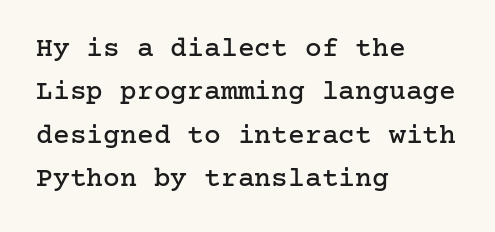
Q: Is the text italic (slanted)? A: No, it is upright.
Q: Is the typeface a serif or a sans-serif typeface? A: Serif.
Q: Is the text underlined? A: No.
Q: How is the paragraph aligned? A: Left-aligned.
Q: Is the spacing between letters normal or unusually wide? A: Normal.
Q: Is the spacing between lines tight, normal or loose? A: Normal.
Q: Width (condensed, normal, or wide)? A: Normal.
Q: Stroke contrast? A: Low.
Q: x-height? A: Medium.
